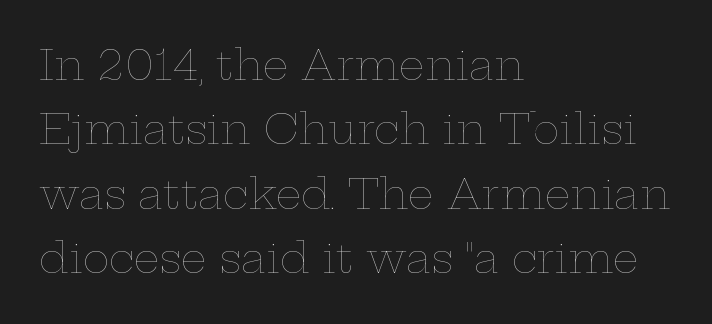
No heavy texture on the line: the type isn't bold. Leading matches the norm, producing a regular column. Letters rest on an invisible, unmarked baseline. Nobody touched the tracking dial on this one. Caption: multi-line text, flush left, ragged right.
